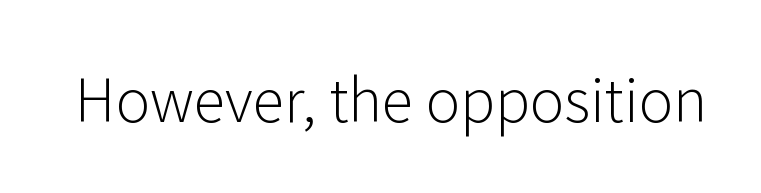
{"serif": "no", "italic": "no", "bold": "no", "weight": "light", "width": "normal", "stroke_contrast": "low", "x_height": "medium", "monospaced": "no", "underline": "no", "letter_spacing": "normal", "letter_spacing_em": 0.0, "glyph_px": 58}
